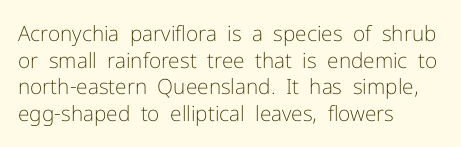
Q: Is the text bold? A: No.
Q: Is the text italic (slanted)? A: No, it is upright.
Q: Is the text underlined? A: No.
Q: How is the paragraph aligned? A: Left-aligned.
Q: Is the spacing between letters normal or unusually wide? A: Normal.
Q: Is the spacing between lines tight, normal or loose? A: Normal.
